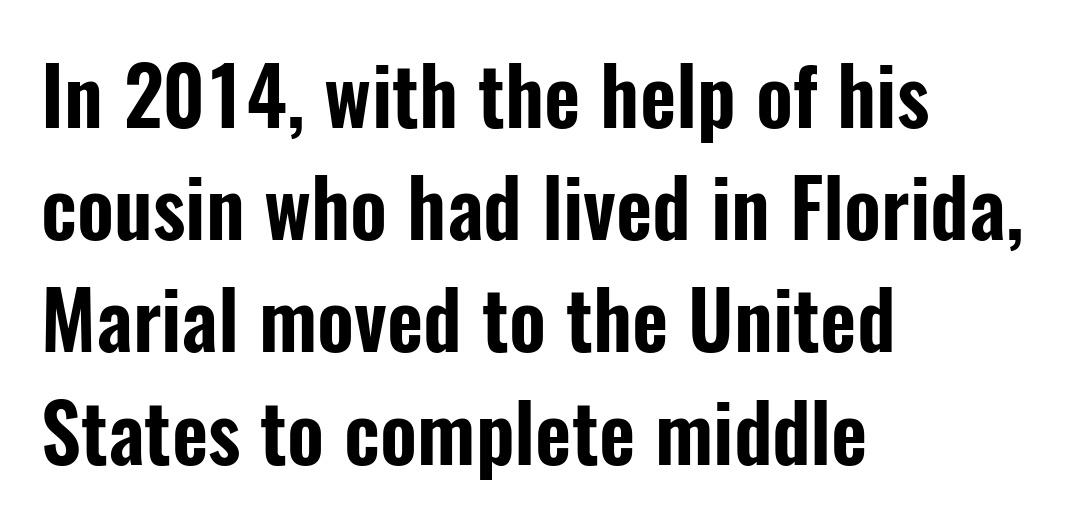
Q: Is the text italic (slanted)? A: No, it is upright.
Q: Is the typeface a serif or a sans-serif typeface? A: Sans-serif.
Q: Is the text underlined? A: No.
Q: How is the paragraph aligned? A: Left-aligned.
Q: Is the spacing between letters normal or unusually wide? A: Normal.
Q: Is the spacing between lines tight, normal or loose? A: Normal.
Q: Width (condensed, normal, or wide)? A: Condensed.
Q: Stroke contrast? A: Low.
Q: x-height? A: Medium.
Q: Monospaced? A: No.
